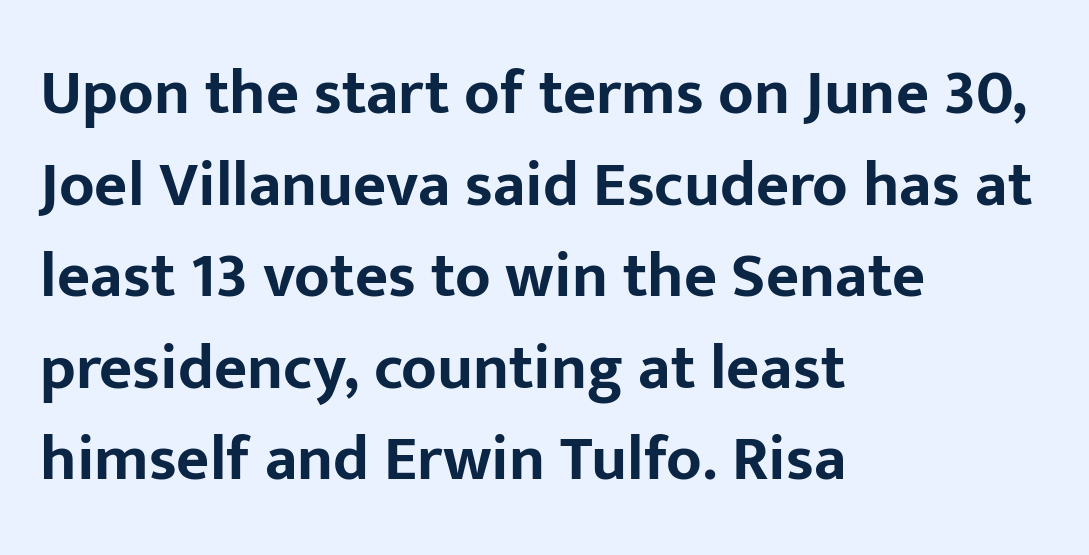
Is there any slant? The stems are plumb. These lines are rendered in a variable-pitch font. In terms of letterform style, serifs are entirely absent. The rendering uses a bold face; every stroke is thick and dark. Horizontally, the lines are justified to the leading edge only. Here the glyphs are tracked normally, forming tight word shapes.
